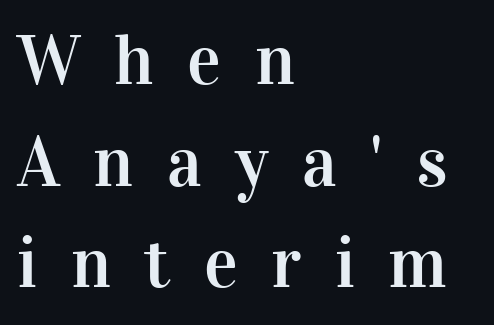
The glyphs are unaccompanied by any horizontal stroke below them. The axis of the letterforms is exactly vertical. Each letter keeps its own natural width here, so spacing adapts to shape. What kind of face is this? One with serifs.
